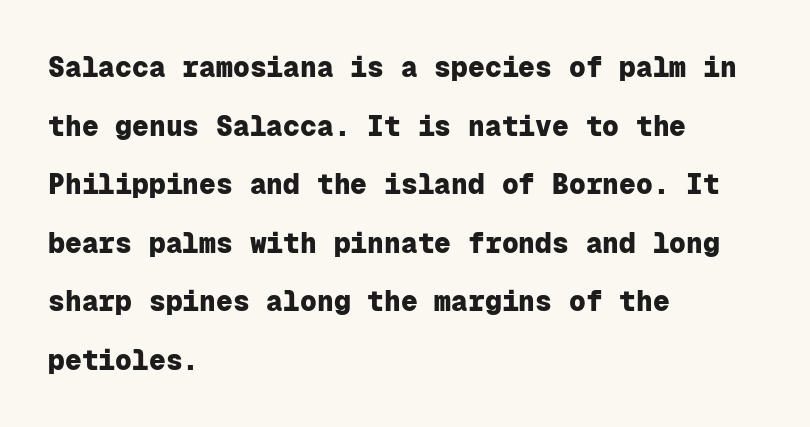
Q: Is the text bold? A: Yes.
Q: Is the text italic (slanted)? A: No, it is upright.
Q: Is the typeface a serif or a sans-serif typeface? A: Sans-serif.
Q: Is the text underlined? A: No.
Q: How is the paragraph aligned? A: Left-aligned.
Q: Is the spacing between letters normal or unusually wide? A: Normal.
Q: Is the spacing between lines tight, normal or loose? A: Loose.
Q: Width (condensed, normal, or wide)? A: Normal.
Q: Stroke contrast? A: Low.
Q: x-height? A: Medium.
Q: Monospaced? A: Yes.
